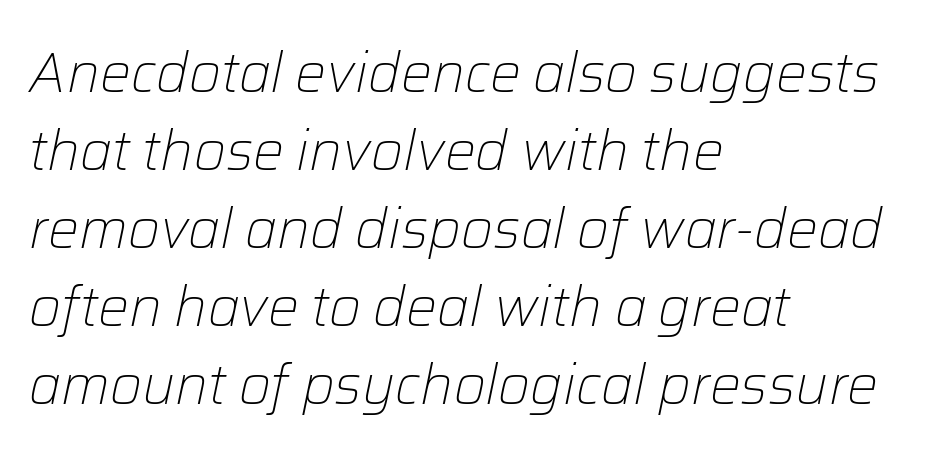
The image shows 55 px light type, italic (leaning right); set left-aligned, normal line spacing (1.42x), normal letter spacing, not underlined; low stroke contrast and a medium x-height.
